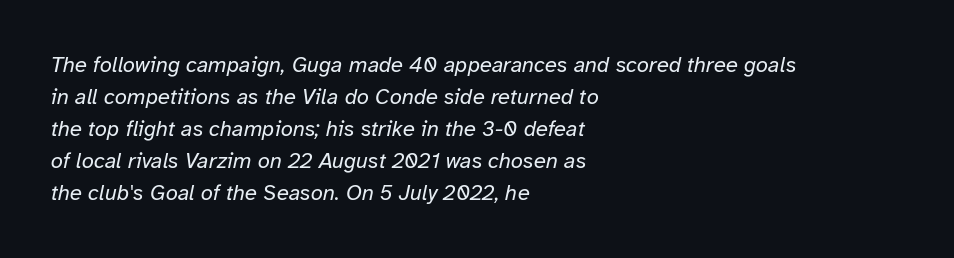
No extra ink here — the face is not bold. Nobody touched the tracking dial on this one. A normal amount of white space separates one row of letters from the next. The paragraph shown leans on its left margin. Lines of text with bare space underneath. In terms of posture, this sample is oblique.
